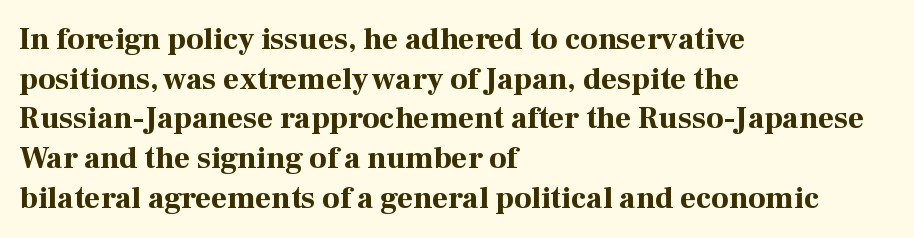
{"serif": "yes", "italic": "no", "bold": "yes", "weight": "bold", "width": "normal", "stroke_contrast": "high", "x_height": "medium", "monospaced": "no", "underline": "no", "align": "left", "line_spacing": "normal", "line_spacing_ratio": 1.28, "letter_spacing": "normal", "letter_spacing_em": 0.0, "glyph_px": 31}
